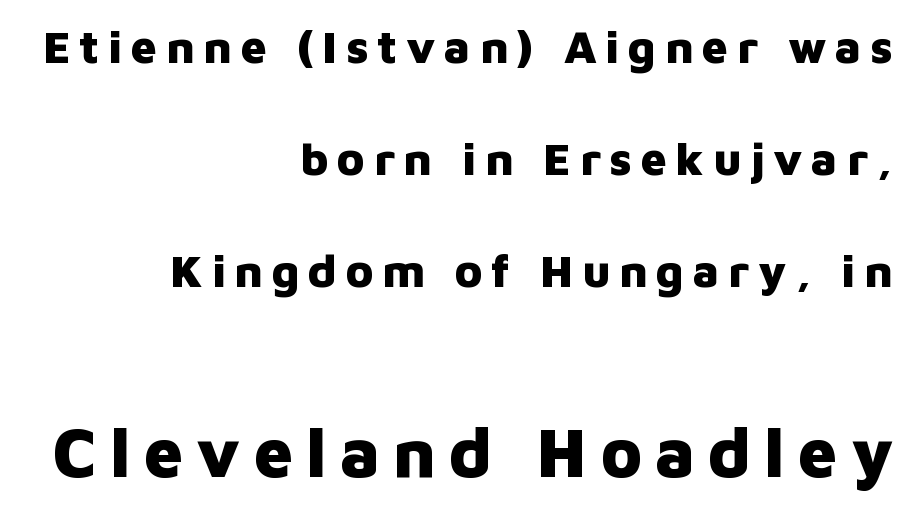
Line spacing here is loose. The compositor pushed each line to the right boundary. The passage shown is typed in a proportional face where columns would drift. The block sitting lower on the canvas is the one with enlarged characters.
